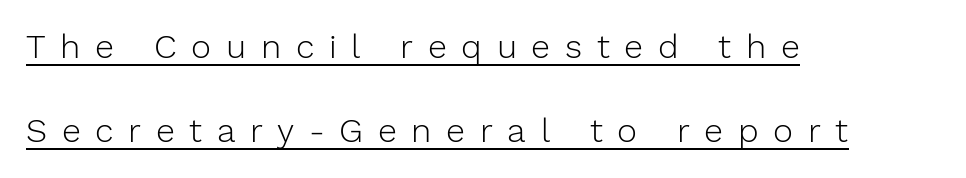
The rendered words wear a rule along their underside. Every row of glyphs begins at an identical x-position on the left. Students, observe: this is what heavily led, spacious text looks like. Tracking here is generous; glyphs stand well apart from one another.
